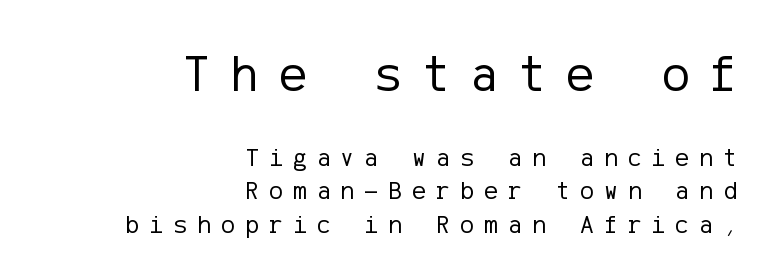
Observe the absence of serifs on each vertical stroke in this sample. The passage shown is not bold in any degree. Compared with typical paragraphs, the rows here are spaced about the same. What stands out about the letter spacing? Its width — letters are far apart.
